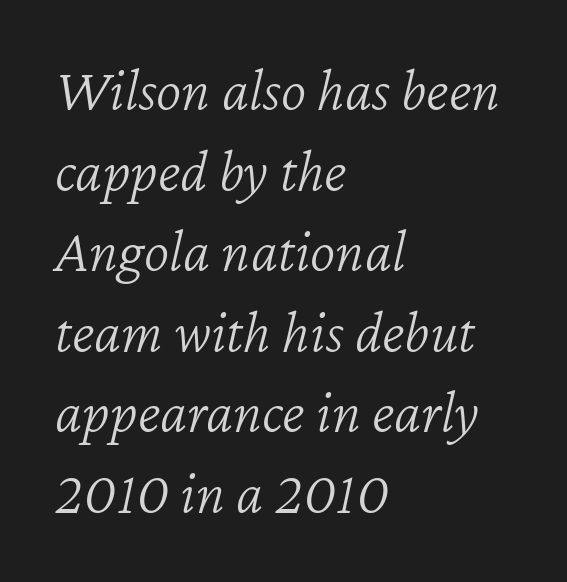
Q: Is the text bold? A: No.
Q: Is the text italic (slanted)? A: Yes, it leans right by about 12 degrees.
Q: Is the text underlined? A: No.
Q: How is the paragraph aligned? A: Left-aligned.
Q: Is the spacing between letters normal or unusually wide? A: Normal.
Q: Is the spacing between lines tight, normal or loose? A: Normal.
Q: Width (condensed, normal, or wide)? A: Normal.
Q: Stroke contrast? A: Low.
Q: x-height? A: Medium.
Q: Monospaced? A: No.
